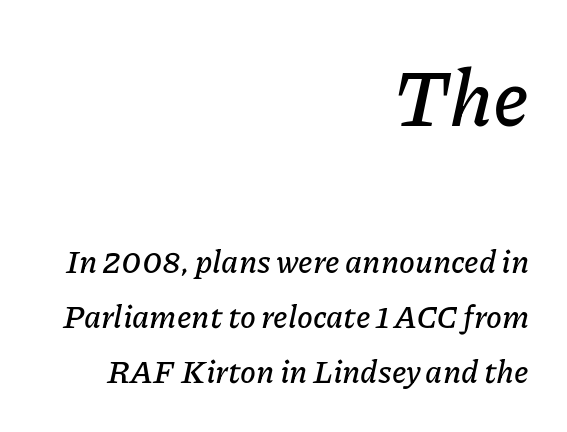
{"italic": "yes", "lean": "right", "slant_degrees": 11, "width": "normal", "stroke_contrast": "low", "x_height": "medium", "monospaced": "no", "underline": "no", "align": "right", "line_spacing_ratio": 1.72, "letter_spacing": "normal", "letter_spacing_em": 0.0, "larger_block": "first", "size_ratio": 2.47, "glyph_px": 79}
